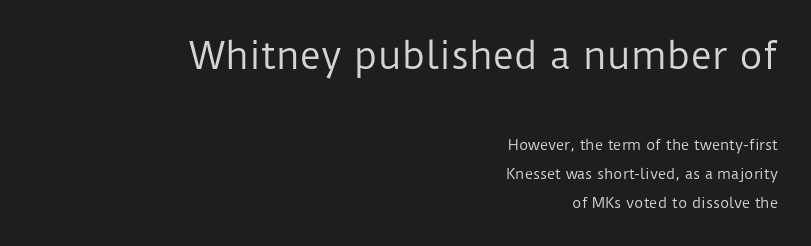
The setting favours the right margin, as signatures and pull-quotes sometimes do. Does the type have serifs? No, each stem ends abruptly. You get the large type first, then a drop to smaller type. Does extra space separate the letters? No, they use regular spacing. The weight tops out at a normal text grade. Has an underline been added? It has not.
